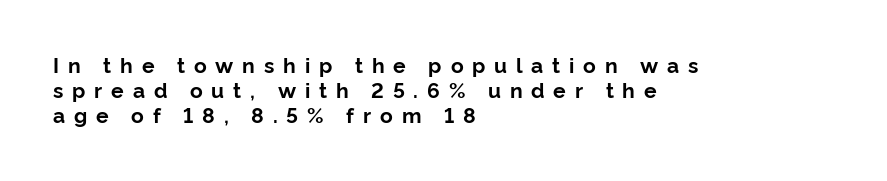
Q: Is the text bold? A: Yes.
Q: Is the text italic (slanted)? A: No, it is upright.
Q: Is the text underlined? A: No.
Q: How is the paragraph aligned? A: Left-aligned.
Q: Is the spacing between letters normal or unusually wide? A: Unusually wide.
